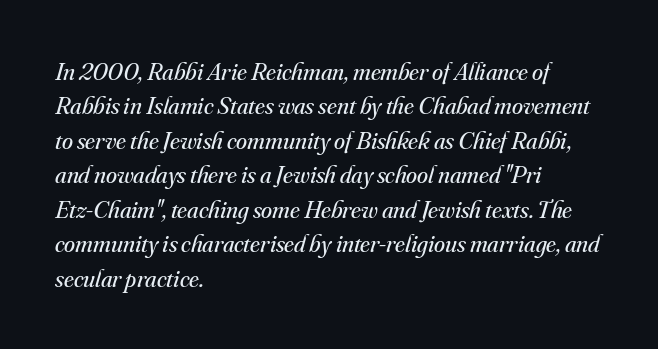
Q: Is the text bold? A: No.
Q: Is the text italic (slanted)? A: Yes, it leans right by about 16 degrees.
Q: Is the text underlined? A: No.
Q: How is the paragraph aligned? A: Left-aligned.
Q: Is the spacing between letters normal or unusually wide? A: Normal.
Q: Is the spacing between lines tight, normal or loose? A: Normal.
